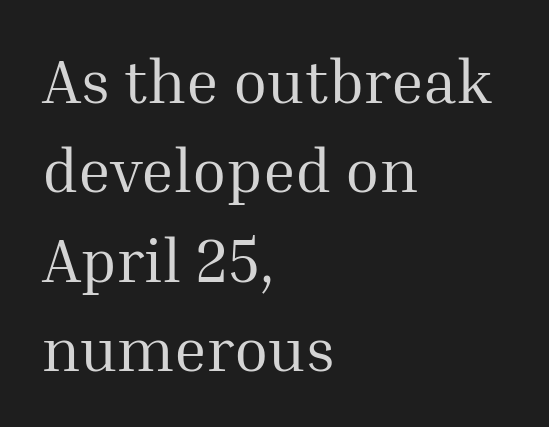
The image shows 62 px regular-weight serif type, upright; set left-aligned, normal line spacing (1.44x), normal letter spacing, not underlined; medium stroke contrast and a medium x-height.
